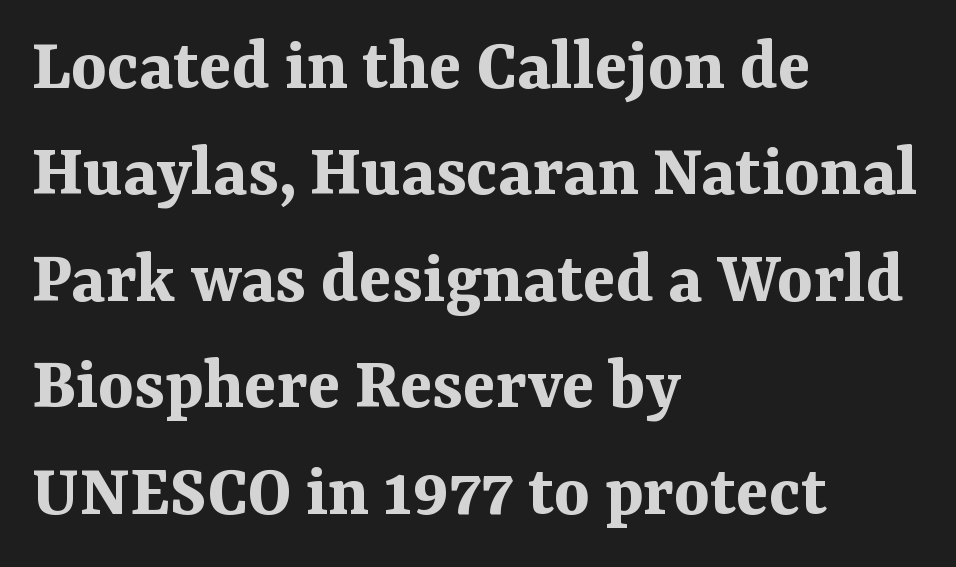
The font family rendered here belongs to the serif group. Unmarked baselines from the first word to the last. The face used here is proportionally spaced, like ordinary book or web type. In terms of letterspacing, this is plain default setting. These lines are set flush left with a ragged right edge.
